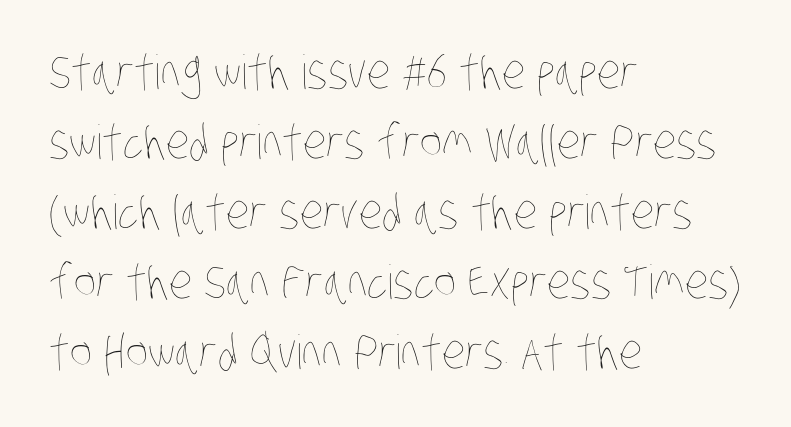
Q: Is the text bold? A: No.
Q: Is the text underlined? A: No.
Q: How is the paragraph aligned? A: Left-aligned.
Q: Is the spacing between letters normal or unusually wide? A: Normal.
Q: Is the spacing between lines tight, normal or loose? A: Normal.
Q: Width (condensed, normal, or wide)? A: Condensed.
Q: Stroke contrast? A: Low.
Q: x-height? A: Large.
Q: Monospaced? A: No.
